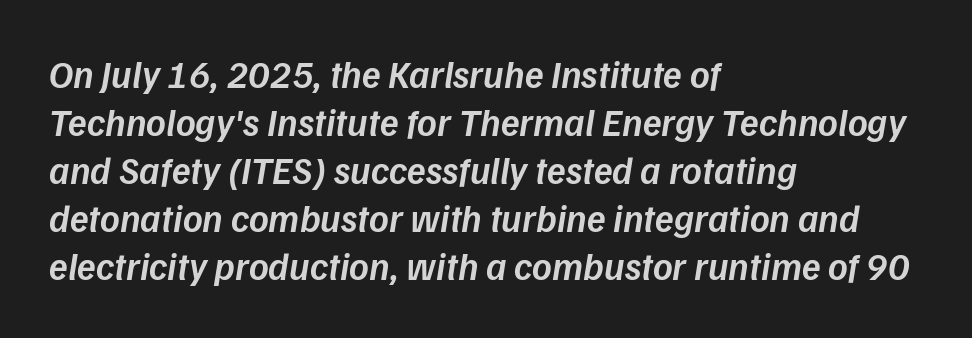
The space directly below the letters is spotless. Alignment: flush left. The passage shown has conventional tracking throughout. Heft: intermediate — a semibold.
